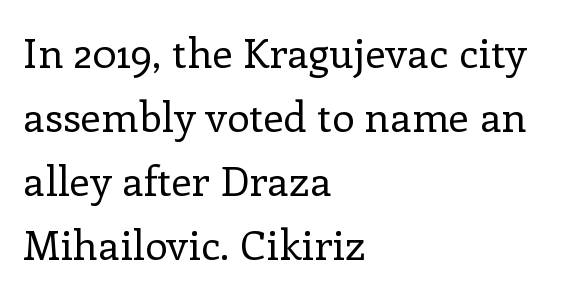
The image shows 41 px regular-weight serif type, upright; set left-aligned, normal line spacing (1.56x), normal letter spacing, not underlined; low stroke contrast and a medium x-height.
